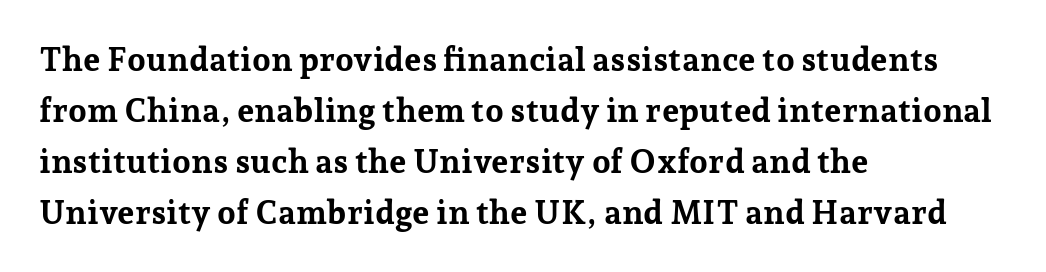
Is this a fixed-width face? No — the glyphs have proportional, varying widths. Compared with typical body copy, the letter spacing here is the same. The lettering holds an erect, upright posture throughout. Strokes here are thick enough to call this a true bold.
